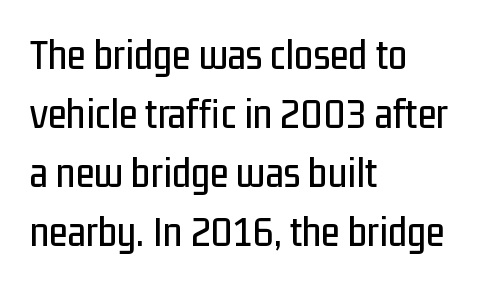
Q: Is the text italic (slanted)? A: No, it is upright.
Q: Is the typeface a serif or a sans-serif typeface? A: Sans-serif.
Q: Is the text underlined? A: No.
Q: How is the paragraph aligned? A: Left-aligned.
Q: Is the spacing between letters normal or unusually wide? A: Normal.
Q: Is the spacing between lines tight, normal or loose? A: Normal.
Q: Width (condensed, normal, or wide)? A: Condensed.
Q: Stroke contrast? A: Low.
Q: x-height? A: Medium.
Q: Monospaced? A: No.
